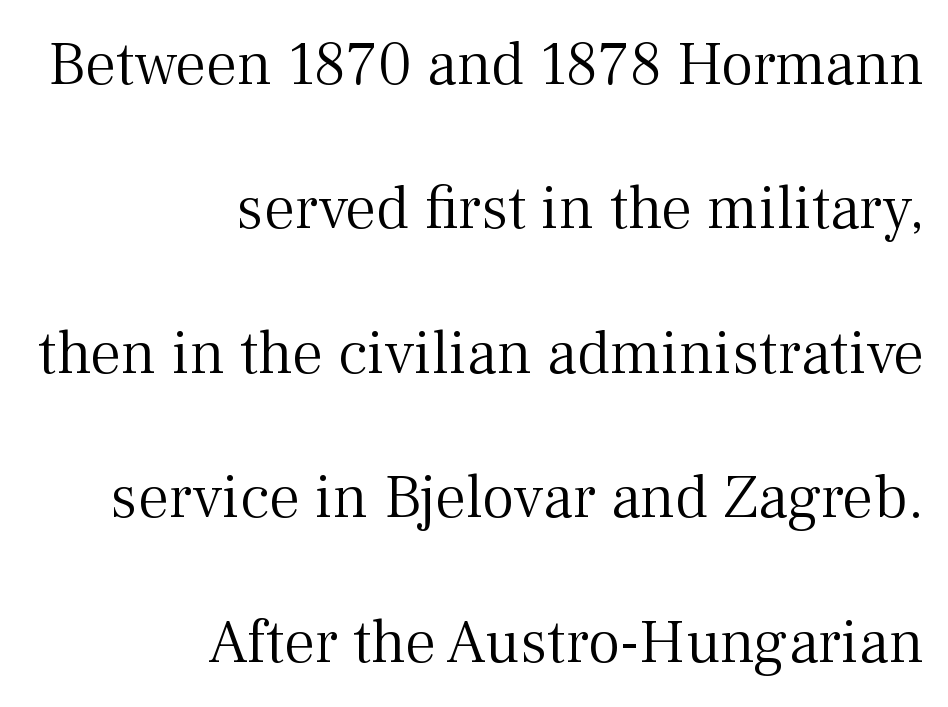
{"serif": "yes", "italic": "no", "bold": "no", "weight": "light", "width": "normal", "stroke_contrast": "medium", "x_height": "medium", "monospaced": "no", "underline": "no", "align": "right", "line_spacing": "loose", "line_spacing_ratio": 2.33, "letter_spacing": "normal", "letter_spacing_em": 0.0, "glyph_px": 62}
